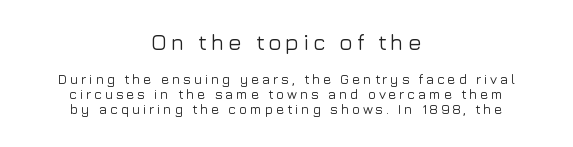
Q: Is the text italic (slanted)? A: No, it is upright.
Q: Is the text underlined? A: No.
Q: How is the paragraph aligned? A: Centered.
Q: Is the spacing between lines tight, normal or loose? A: Tight.
Q: Which block of text is set in a larger size, the first (top) or the second (bottom)? A: The first (top) one.
